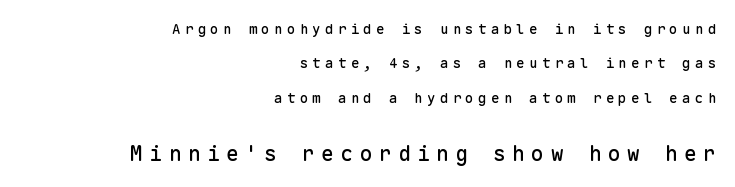
{"italic": "no", "underline": "no", "align": "right", "line_spacing": "loose", "line_spacing_ratio": 2.45, "letter_spacing": "wide", "letter_spacing_em": 0.31, "larger_block": "second", "size_ratio": 1.5, "glyph_px": 21}
